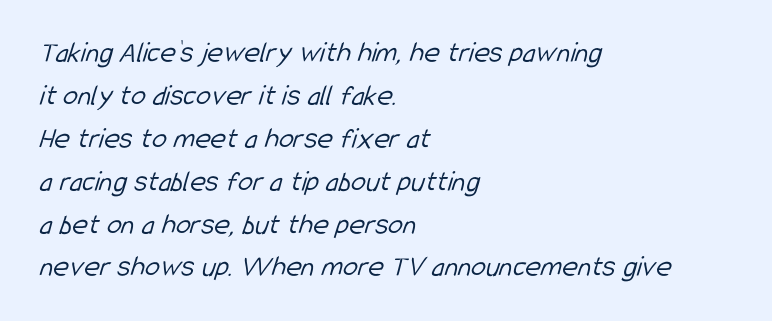
Q: Is the text bold? A: No.
Q: Is the typeface a serif or a sans-serif typeface? A: Sans-serif.
Q: Is the text underlined? A: No.
Q: How is the paragraph aligned? A: Left-aligned.
Q: Is the spacing between letters normal or unusually wide? A: Normal.
Q: Is the spacing between lines tight, normal or loose? A: Normal.
Q: Width (condensed, normal, or wide)? A: Condensed.
Q: Stroke contrast? A: Low.
Q: x-height? A: Medium.
Q: Monospaced? A: No.
